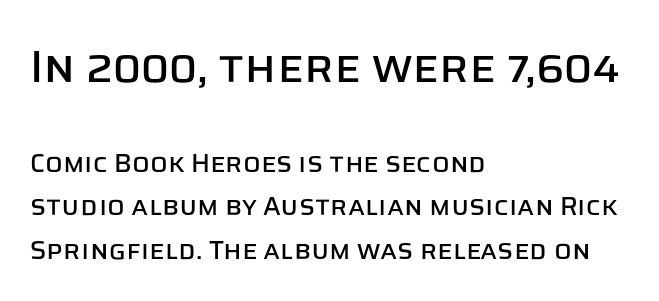
The image shows 45 px sans-serif type, upright; set left-aligned, normal line spacing (1.68x), normal letter spacing, not underlined; the first (top) block is 1.73x larger; low stroke contrast and a large x-height.
